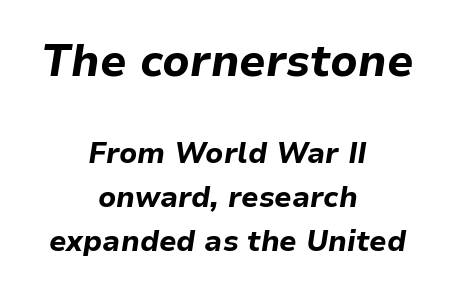
{"italic": "yes", "lean": "right", "slant_degrees": 9, "bold": "yes", "weight": "bold", "width": "normal", "stroke_contrast": "low", "x_height": "medium", "monospaced": "no", "underline": "no", "align": "center", "line_spacing": "normal", "line_spacing_ratio": 1.52, "letter_spacing": "normal", "letter_spacing_em": 0.0, "larger_block": "first", "size_ratio": 1.52, "glyph_px": 44}
